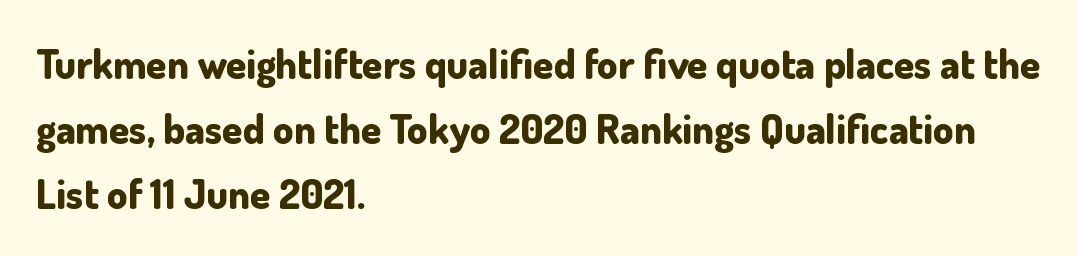
Q: Is the text bold? A: Yes.
Q: Is the text italic (slanted)? A: No, it is upright.
Q: Is the typeface a serif or a sans-serif typeface? A: Sans-serif.
Q: Is the text underlined? A: No.
Q: How is the paragraph aligned? A: Left-aligned.
Q: Is the spacing between letters normal or unusually wide? A: Normal.
Q: Is the spacing between lines tight, normal or loose? A: Normal.
Q: Width (condensed, normal, or wide)? A: Normal.
Q: Stroke contrast? A: Low.
Q: x-height? A: Small.
Q: Monospaced? A: No.
